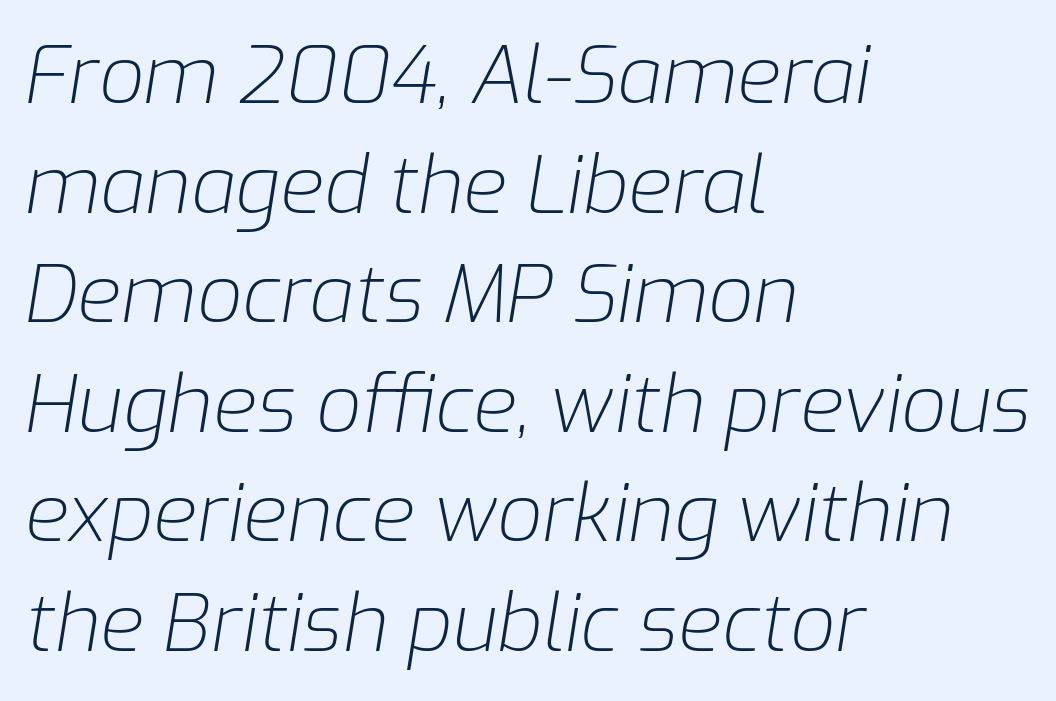
The image shows 80 px light type, italic (leaning right); set left-aligned, normal line spacing (1.37x), normal letter spacing, not underlined; low stroke contrast and a medium x-height.
